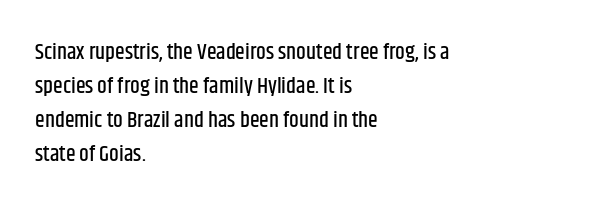
Inter-character spacing is left at the font's built-in metrics. A bare baseline throughout the passage. The typography opts for an upright posture over an oblique one. Casual observation: everything's shoved over to the left.
